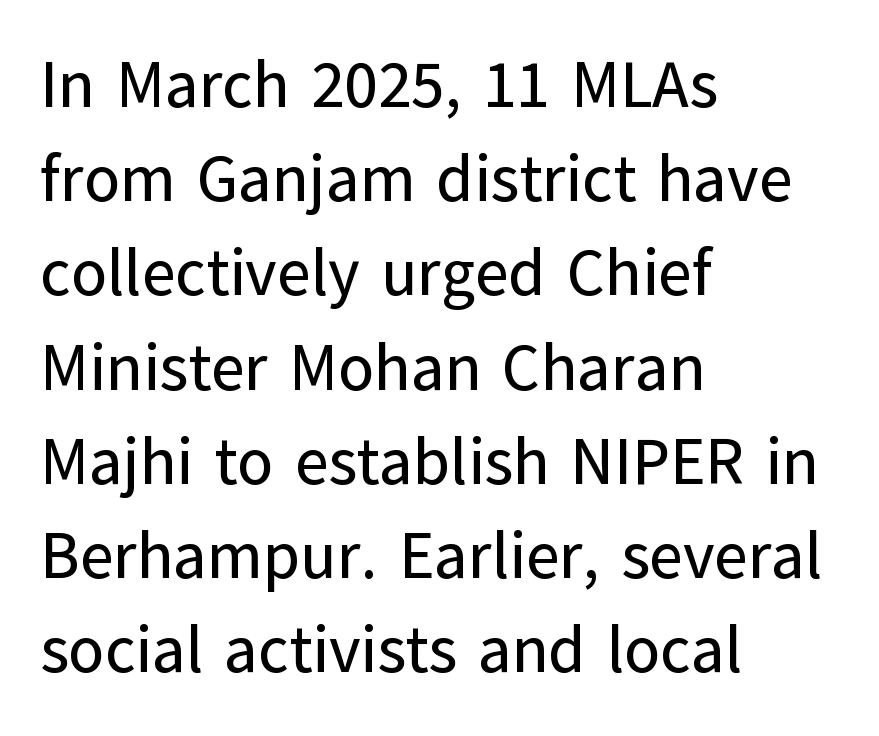
The image shows 65 px sans-serif type, upright; set left-aligned, normal line spacing (1.45x), normal letter spacing, not underlined; low stroke contrast and a medium x-height.
